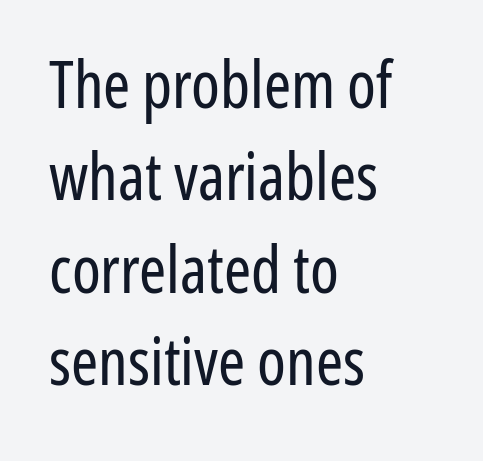
Q: Is the text bold? A: No.
Q: Is the text italic (slanted)? A: No, it is upright.
Q: Is the typeface a serif or a sans-serif typeface? A: Sans-serif.
Q: Is the text underlined? A: No.
Q: How is the paragraph aligned? A: Left-aligned.
Q: Is the spacing between letters normal or unusually wide? A: Normal.
Q: Is the spacing between lines tight, normal or loose? A: Normal.
Q: Width (condensed, normal, or wide)? A: Condensed.
Q: Stroke contrast? A: Low.
Q: x-height? A: Medium.
Q: Monospaced? A: No.
